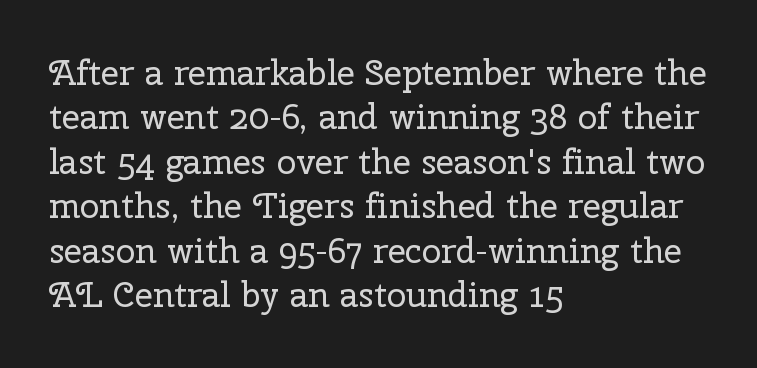
The baseline area is clear. Horizontal alignment here is leftward, the default for most running prose. Here the glyphs are tracked normally, forming tight word shapes. The typesetting does not lean heavy: it is not bold.
